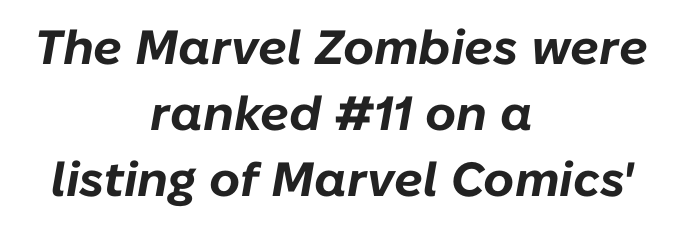
The string is rendered with underlining switched off. The letters advance in unequal steps, a hallmark of proportional type. The gaps between neighbouring characters are ordinary and unremarkable. As a designer I'd log this as weight 700, bold. Designer's note — italics engaged.
